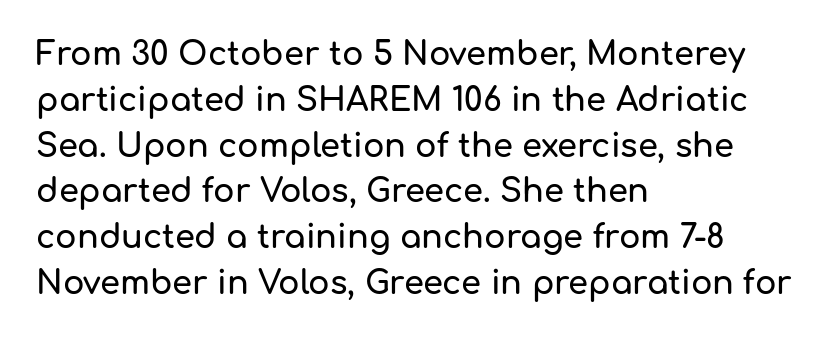
One-word summary of the alignment: left. The gap between lines stays unmarked. These lines are rendered in a variable-pitch font. Nope, not italic — everything's standing straight.
